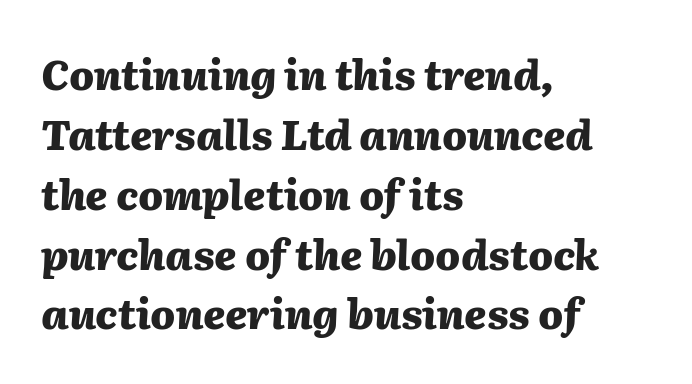
{"italic": "yes", "lean": "right", "slant_degrees": 2, "bold": "yes", "weight": "heavy", "width": "normal", "stroke_contrast": "medium", "x_height": "medium", "monospaced": "no", "underline": "no", "align": "left", "line_spacing": "normal", "line_spacing_ratio": 1.46, "letter_spacing": "normal", "letter_spacing_em": 0.0, "glyph_px": 41}
